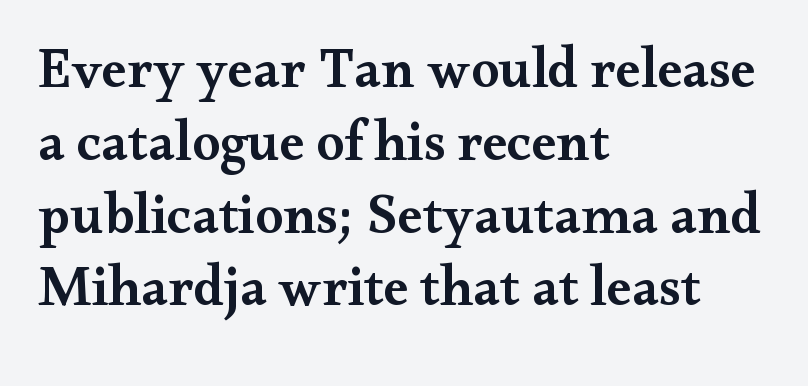
Q: Is the text bold? A: Semi-bold.
Q: Is the text italic (slanted)? A: No, it is upright.
Q: Is the typeface a serif or a sans-serif typeface? A: Serif.
Q: Is the text underlined? A: No.
Q: How is the paragraph aligned? A: Left-aligned.
Q: Is the spacing between letters normal or unusually wide? A: Normal.
Q: Is the spacing between lines tight, normal or loose? A: Normal.
Q: Width (condensed, normal, or wide)? A: Wide.
Q: Stroke contrast? A: Medium.
Q: x-height? A: Small.
Q: Monospaced? A: No.
